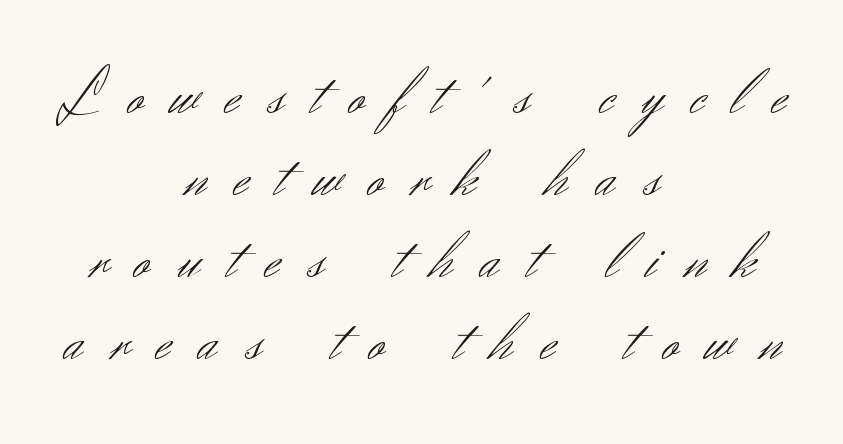
Q: Is the text bold? A: No.
Q: Is the text italic (slanted)? A: Yes.
Q: Is the typeface a serif or a sans-serif typeface? A: Sans-serif.
Q: Is the text underlined? A: No.
Q: How is the paragraph aligned? A: Centered.
Q: Is the spacing between letters normal or unusually wide? A: Unusually wide.
Q: Is the spacing between lines tight, normal or loose? A: Normal.
Q: Width (condensed, normal, or wide)? A: Normal.
Q: Stroke contrast? A: Medium.
Q: x-height? A: Small.
Q: Monospaced? A: No.
